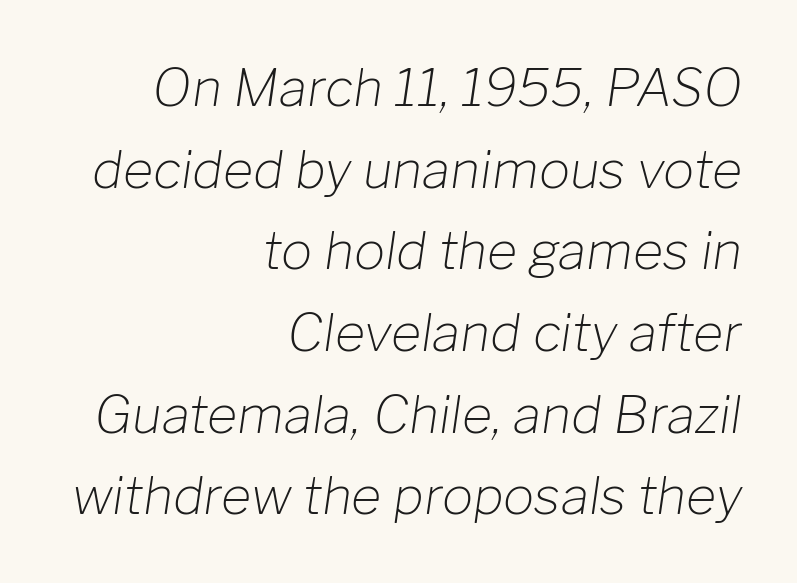
Clear beneath every line of the passage. Look at the tracking — it's just the regular setting, nothing added. The passage shown is typed in a proportional face where columns would drift. Horizontally, the lines are justified to the trailing edge only. The vertical gap from one line to the next is medium.
